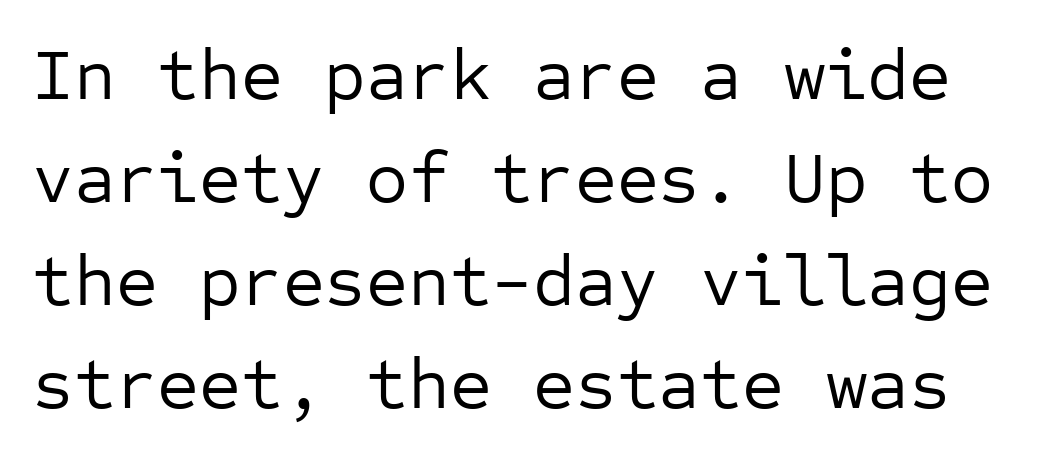
Q: Is the text bold? A: No.
Q: Is the text italic (slanted)? A: No, it is upright.
Q: Is the typeface a serif or a sans-serif typeface? A: Sans-serif.
Q: Is the text underlined? A: No.
Q: Is the spacing between letters normal or unusually wide? A: Normal.
Q: Is the spacing between lines tight, normal or loose? A: Normal.
Q: Width (condensed, normal, or wide)? A: Normal.
Q: Stroke contrast? A: Low.
Q: x-height? A: Medium.
Q: Monospaced? A: Yes.
